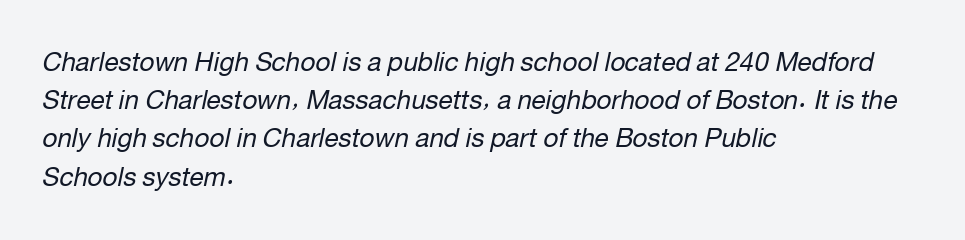
The image shows 26 px text type, italic (leaning right); set left-aligned, normal line spacing (1.47x), normal letter spacing, not underlined.
